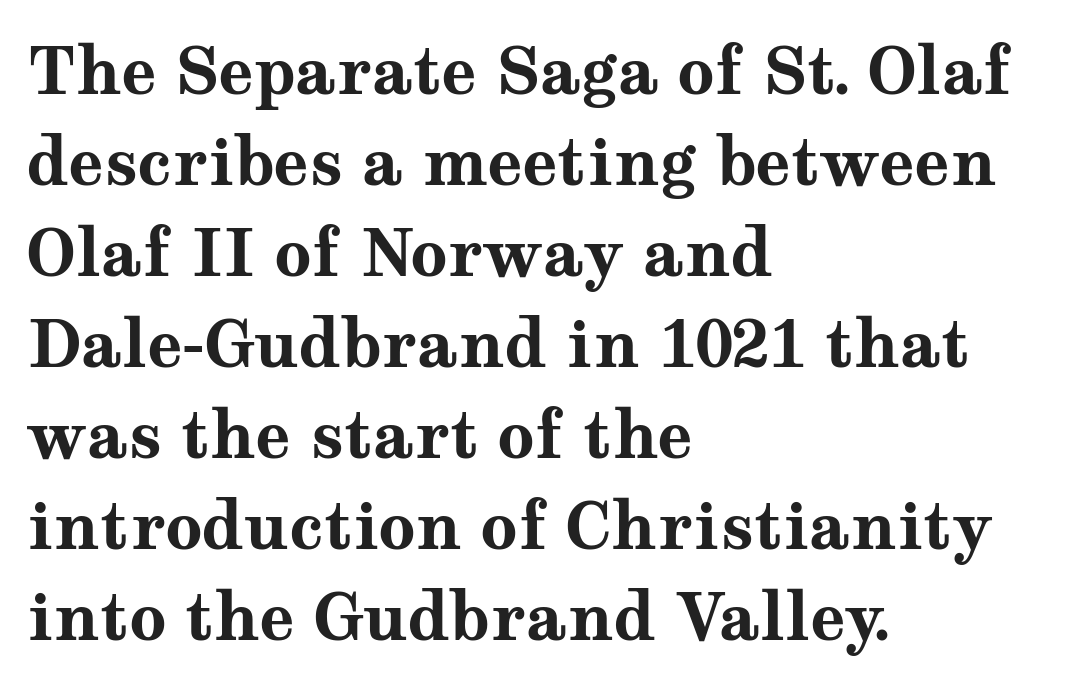
The image shows 65 px bold, wide serif type, upright; set left-aligned, normal line spacing (1.4x), normal letter spacing, not underlined; medium stroke contrast and a medium x-height.
